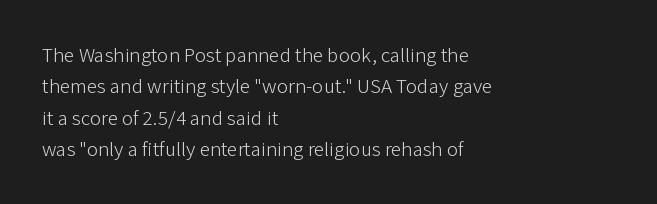
Ordinary non-slanted type is in use. Honestly, the row spacing looks completely unremarkable. These lines keep a tight, regular rhythm from letter to letter. These lines stack with their left ends in a neat column.
